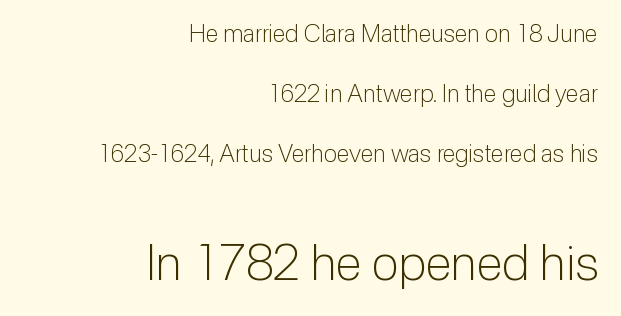
The image shows 49 px light sans-serif type, upright; set right-aligned, loose line spacing (2.5x), normal letter spacing, not underlined; the second (bottom) block is 2.04x larger; low stroke contrast and a medium x-height.
